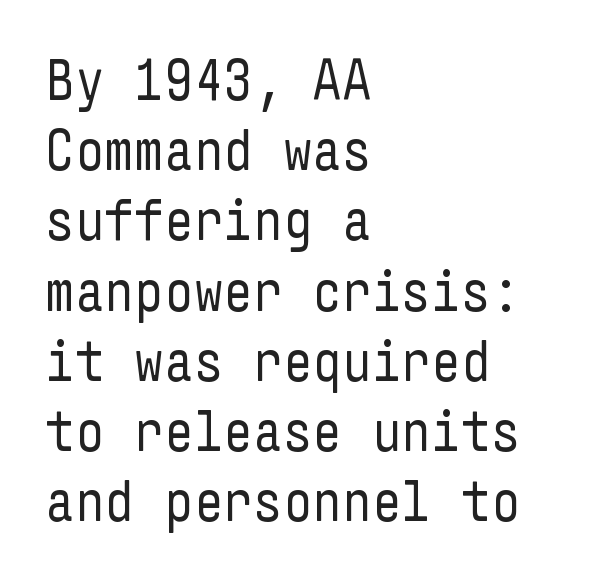
The image shows 58 px regular-weight, condensed sans-serif type, upright; set left-aligned, line spacing 1.21x, normal letter spacing, not underlined; low stroke contrast and a medium x-height.
